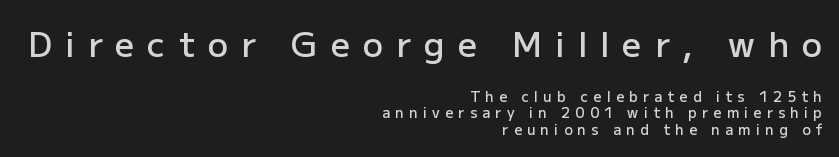
{"serif": "no", "italic": "no", "bold": "semi", "weight": "semibold", "width": "normal", "stroke_contrast": "low", "x_height": "medium", "monospaced": "no", "underline": "no", "align": "right", "line_spacing_ratio": 1.19, "letter_spacing": "wide", "letter_spacing_em": 0.38, "larger_block": "first", "size_ratio": 2.43, "glyph_px": 34}
